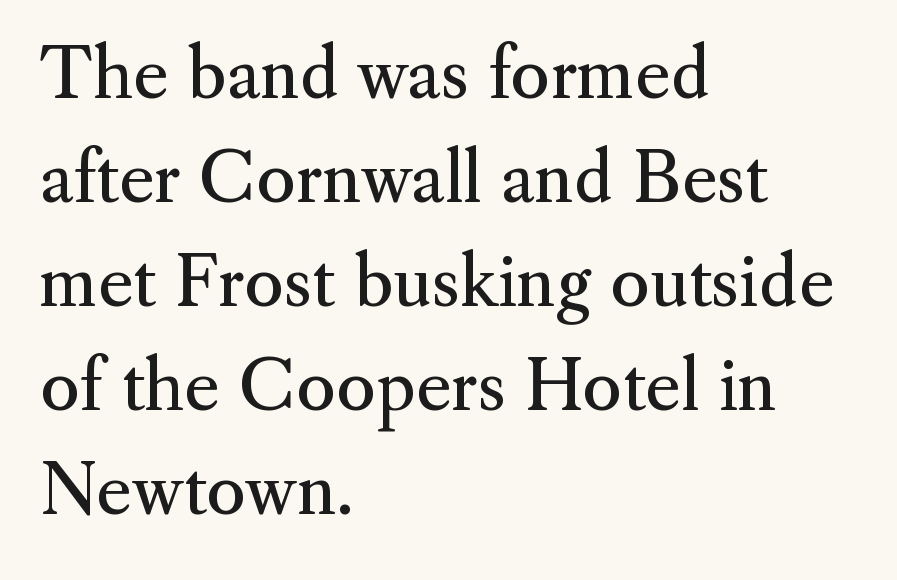
The image shows 68 px regular-weight serif type, upright; set left-aligned, normal line spacing (1.53x), normal letter spacing, not underlined; medium stroke contrast and a small x-height.
